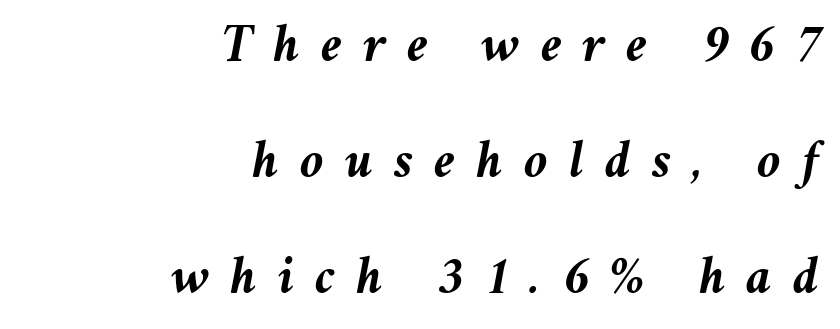
Q: Is the text bold? A: Yes.
Q: Is the text italic (slanted)? A: Yes, it leans right by about 11 degrees.
Q: Is the text underlined? A: No.
Q: How is the paragraph aligned? A: Right-aligned.
Q: Is the spacing between letters normal or unusually wide? A: Unusually wide.
Q: Is the spacing between lines tight, normal or loose? A: Loose.
Q: Width (condensed, normal, or wide)? A: Normal.
Q: Stroke contrast? A: Medium.
Q: x-height? A: Medium.
Q: Monospaced? A: No.
